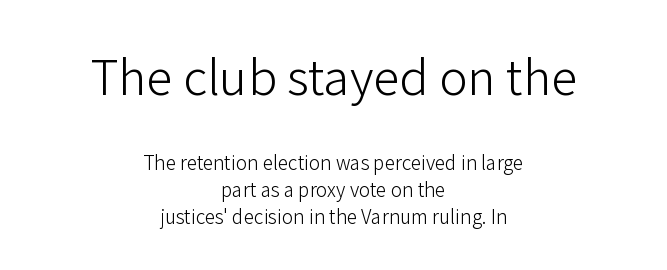
Q: Is the text bold? A: No.
Q: Is the text italic (slanted)? A: No, it is upright.
Q: Is the typeface a serif or a sans-serif typeface? A: Sans-serif.
Q: Is the text underlined? A: No.
Q: How is the paragraph aligned? A: Centered.
Q: Is the spacing between letters normal or unusually wide? A: Normal.
Q: Is the spacing between lines tight, normal or loose? A: Normal.
Q: Which block of text is set in a larger size, the first (top) or the second (bottom)? A: The first (top) one.
Q: Width (condensed, normal, or wide)? A: Normal.
Q: Stroke contrast? A: Low.
Q: x-height? A: Medium.
Q: Monospaced? A: No.
